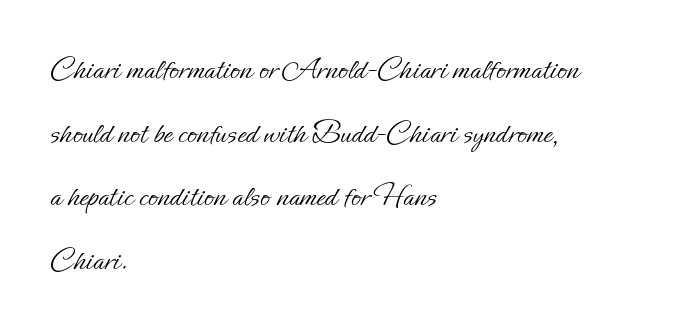
Line spacing here is loose. Ink coverage per letter is moderate at most. Type without underlining.
